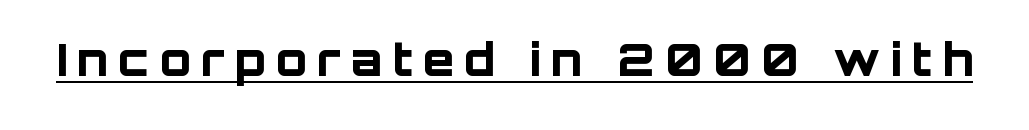
The rendering uses the underline text-decoration. The rendering shows plain stroke endings on the letterforms — a sans-serif design. Here the designer chose a conventional face with non-uniform glyph widths. Letter spacing: wide. Is there any slant? The stems are plumb. Weight: bold.
